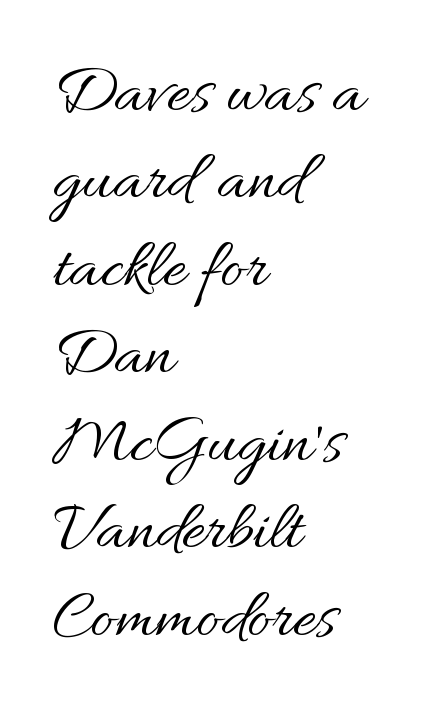
{"bold": "no", "weight": "regular", "width": "normal", "stroke_contrast": "medium", "x_height": "small", "monospaced": "no", "underline": "no", "align": "left", "line_spacing": "normal", "line_spacing_ratio": 1.25, "letter_spacing": "normal", "letter_spacing_em": 0.0, "glyph_px": 70}
